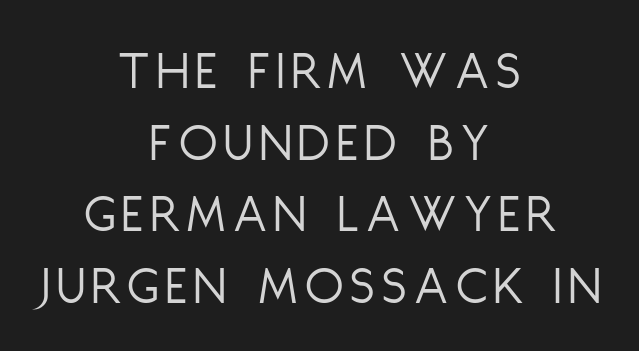
Q: Is the text bold? A: No.
Q: Is the text italic (slanted)? A: No, it is upright.
Q: Is the typeface a serif or a sans-serif typeface? A: Sans-serif.
Q: Is the text underlined? A: No.
Q: How is the paragraph aligned? A: Centered.
Q: Is the spacing between lines tight, normal or loose? A: Normal.
Q: Width (condensed, normal, or wide)? A: Condensed.
Q: Stroke contrast? A: Low.
Q: x-height? A: Large.
Q: Monospaced? A: No.
